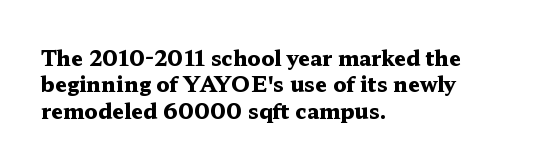
{"italic": "no", "bold": "yes", "underline": "no", "align": "left", "line_spacing": "normal", "line_spacing_ratio": 1.26, "letter_spacing": "normal", "letter_spacing_em": 0.0, "glyph_px": 21}
